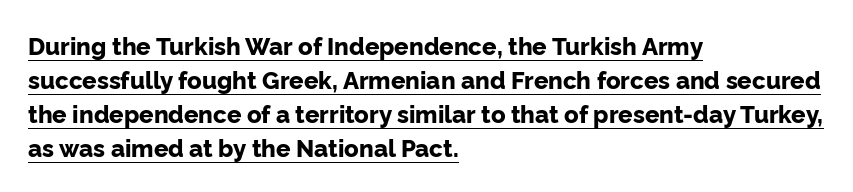
Q: Is the text bold? A: Yes.
Q: Is the text italic (slanted)? A: No, it is upright.
Q: Is the text underlined? A: Yes.
Q: How is the paragraph aligned? A: Left-aligned.
Q: Is the spacing between letters normal or unusually wide? A: Normal.
Q: Is the spacing between lines tight, normal or loose? A: Normal.
